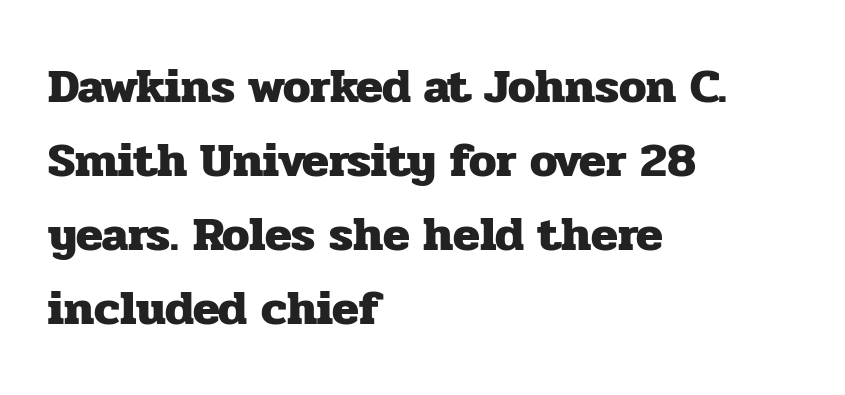
The image shows 49 px heavy serif type, upright; set left-aligned, normal line spacing (1.51x), normal letter spacing, not underlined; low stroke contrast and a medium x-height.
